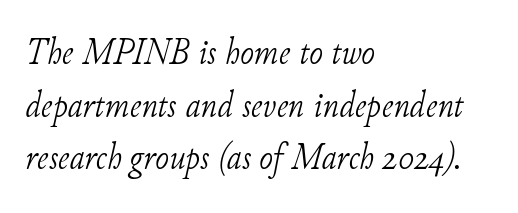
The image shows 37 px light serif type, italic (leaning right); set left-aligned, normal line spacing (1.42x), normal letter spacing, not underlined; low stroke contrast and a small x-height.
